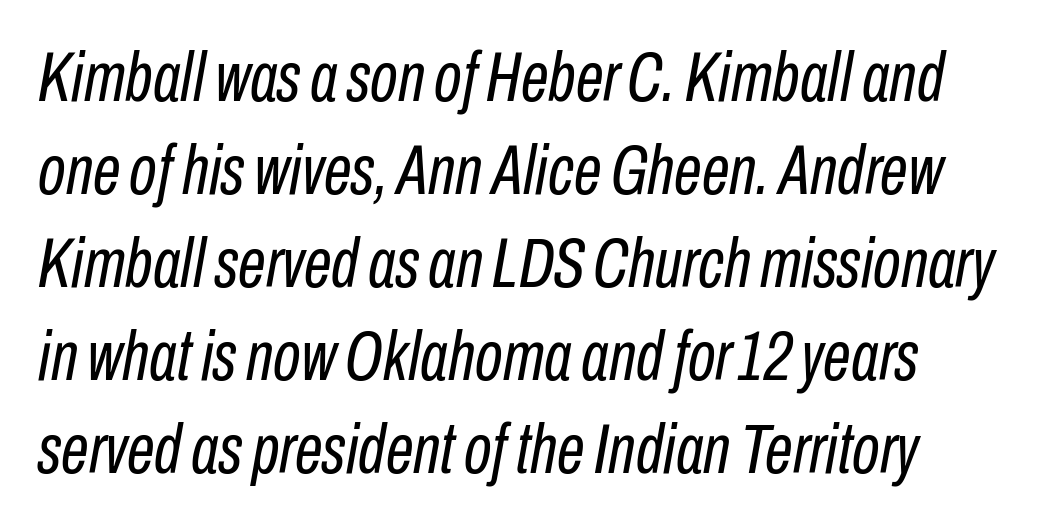
{"italic": "yes", "lean": "right", "slant_degrees": 10, "bold": "no", "weight": "regular", "width": "condensed", "stroke_contrast": "low", "x_height": "medium", "monospaced": "no", "underline": "no", "line_spacing": "normal", "line_spacing_ratio": 1.31, "letter_spacing": "normal", "letter_spacing_em": 0.0, "glyph_px": 71}
